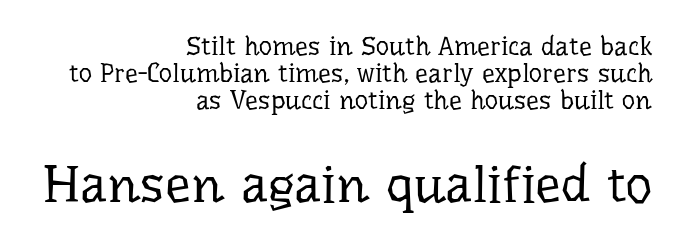
The more generous point size was reserved for the lower chunk. This sample uses plain, unmodified letter spacing. The space beneath each line is pristine and unruled. A student would call this right alignment; a typographer would say flush right, rag left. The rendering shows small feet on the letterforms — a serif design.
